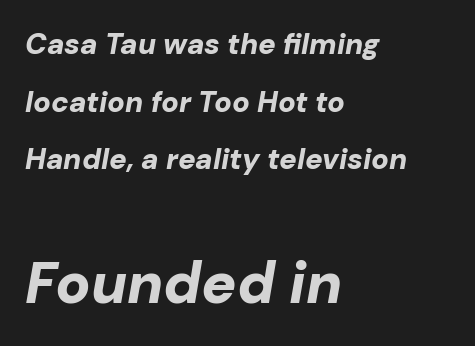
Which of the two is more prominent by size? The second, at the bottom. A great deal of white space separates one row of letters from the next. The rendering keeps characters at their native spacing. Rule under the text: the space is simply empty. This rendering uses left alignment, leaving the right contour irregular. The face used here is proportionally spaced, like ordinary book or web type.
